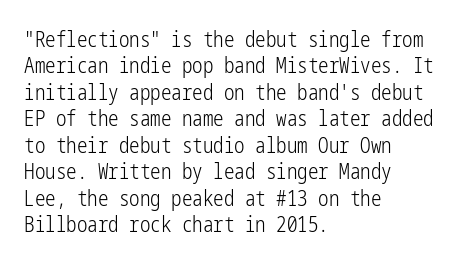
The image shows 21 px text type, upright; set left-aligned, normal line spacing (1.26x), normal letter spacing, not underlined.
